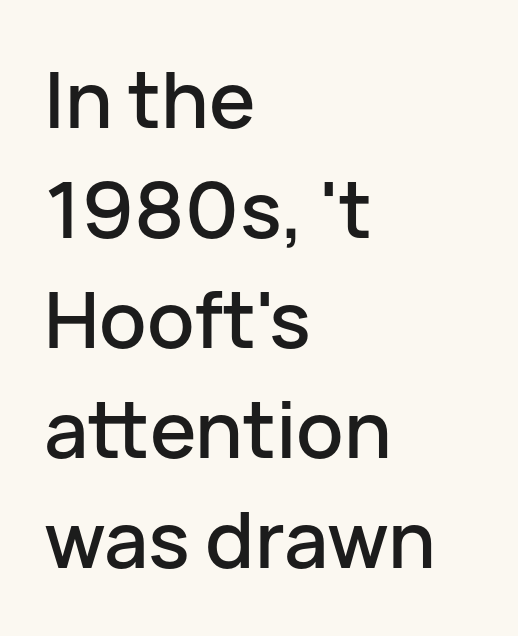
Q: Is the text italic (slanted)? A: No, it is upright.
Q: Is the typeface a serif or a sans-serif typeface? A: Sans-serif.
Q: Is the text underlined? A: No.
Q: How is the paragraph aligned? A: Left-aligned.
Q: Is the spacing between letters normal or unusually wide? A: Normal.
Q: Is the spacing between lines tight, normal or loose? A: Normal.
Q: Width (condensed, normal, or wide)? A: Normal.
Q: Stroke contrast? A: Low.
Q: x-height? A: Medium.
Q: Monospaced? A: No.
